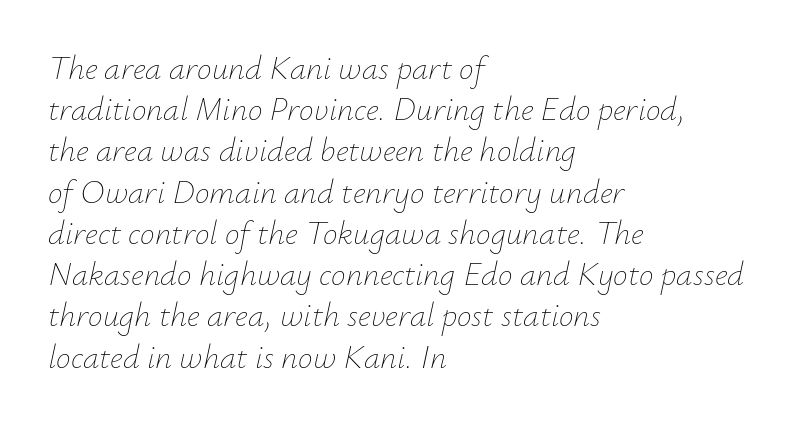
The image shows 33 px thin type, italic (leaning right); set left-aligned, normal line spacing (1.25x), normal letter spacing, not underlined; low stroke contrast and a small x-height.
